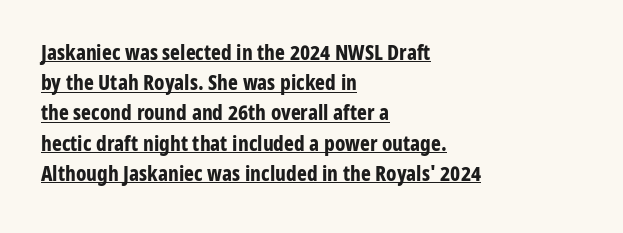
{"italic": "no", "bold": "yes", "underline": "yes", "align": "left", "line_spacing": "normal", "line_spacing_ratio": 1.44, "letter_spacing": "normal", "letter_spacing_em": 0.0, "glyph_px": 21}
